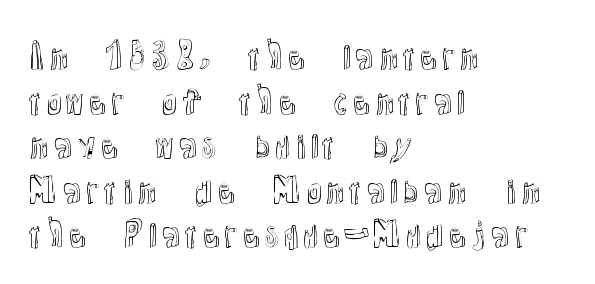
{"italic": "no", "width": "normal", "x_height": "medium", "monospaced": "no", "underline": "no", "align": "left", "line_spacing": "normal", "line_spacing_ratio": 1.35, "letter_spacing": "normal", "letter_spacing_em": 0.0, "glyph_px": 33}
